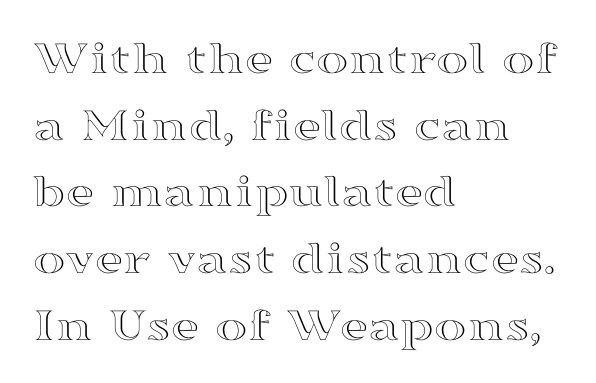
The image shows 49 px wide type, upright; set left-aligned, normal line spacing (1.36x), normal letter spacing, not underlined; a medium x-height.
